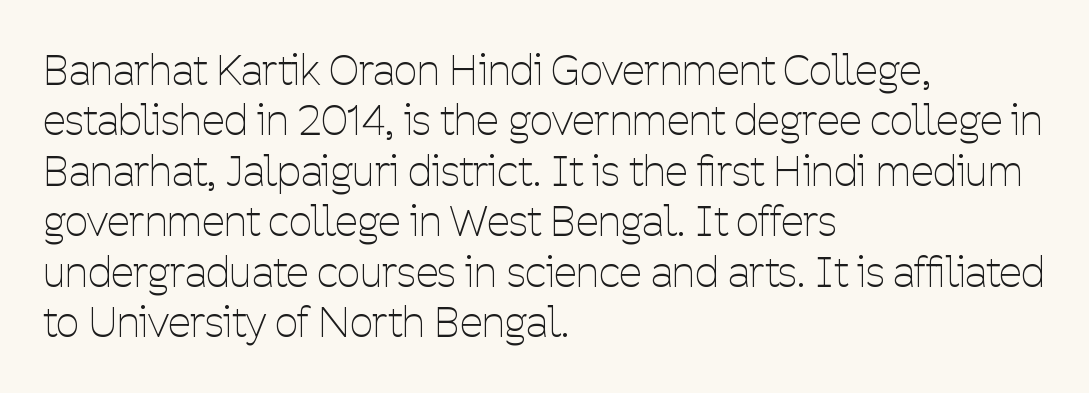
Q: Is the text bold? A: No.
Q: Is the text italic (slanted)? A: No, it is upright.
Q: Is the typeface a serif or a sans-serif typeface? A: Sans-serif.
Q: Is the text underlined? A: No.
Q: How is the paragraph aligned? A: Left-aligned.
Q: Is the spacing between letters normal or unusually wide? A: Normal.
Q: Width (condensed, normal, or wide)? A: Condensed.
Q: Stroke contrast? A: Low.
Q: x-height? A: Medium.
Q: Monospaced? A: No.
